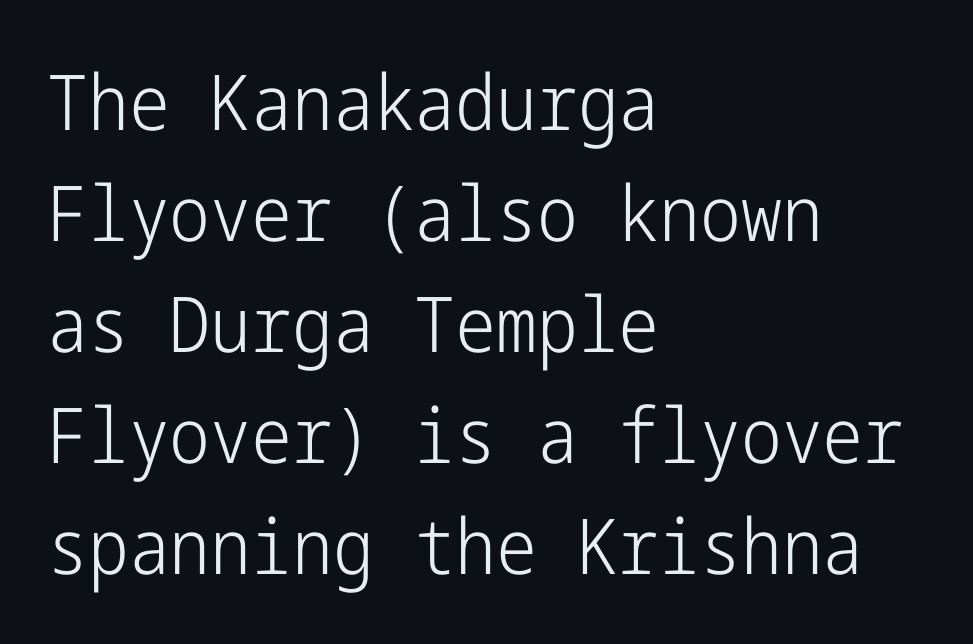
{"serif": "no", "italic": "no", "bold": "no", "weight": "light", "width": "condensed", "stroke_contrast": "low", "x_height": "medium", "underline": "no", "align": "left", "line_spacing": "normal", "line_spacing_ratio": 1.44, "letter_spacing": "normal", "letter_spacing_em": 0.0, "glyph_px": 77}
